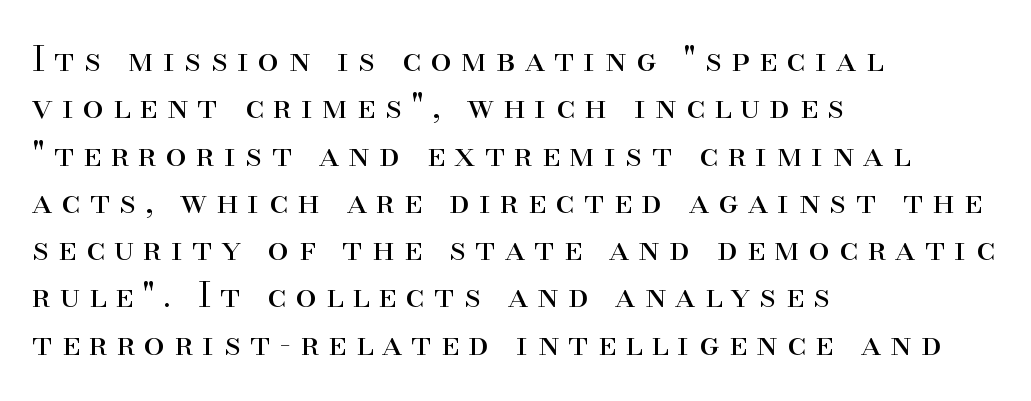
The image shows 34 px regular-weight serif type, upright; set left-aligned, normal line spacing (1.39x), unusually wide letter spacing (+0.27 em), not underlined; high stroke contrast and a small x-height.
